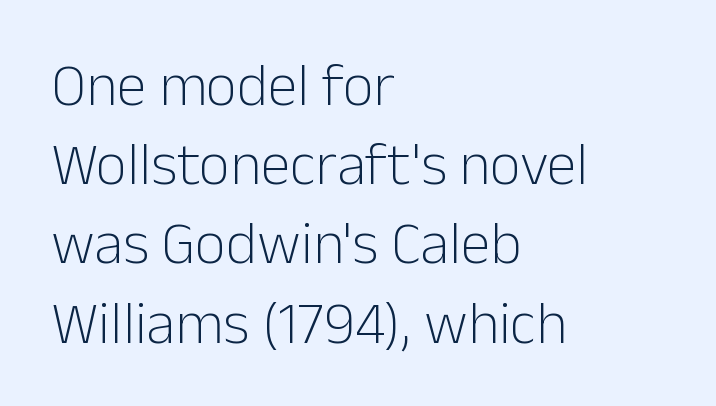
{"serif": "no", "italic": "no", "bold": "no", "weight": "light", "width": "normal", "stroke_contrast": "low", "x_height": "medium", "monospaced": "no", "underline": "no", "align": "left", "line_spacing": "normal", "line_spacing_ratio": 1.32, "letter_spacing": "normal", "letter_spacing_em": 0.0, "glyph_px": 60}
